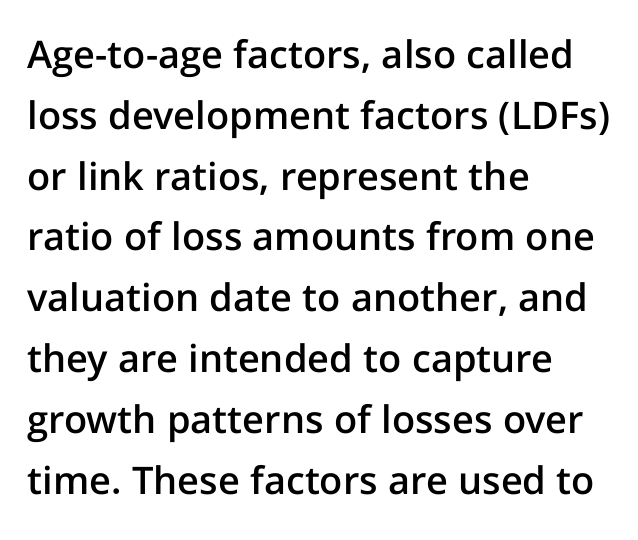
If you measured baseline to baseline, you'd find a middling distance. Notice how the passage keeps a crisp vertical edge on the left only. Bare-footed words on every line. The characters display no serif detailing; their extremities are plain.
